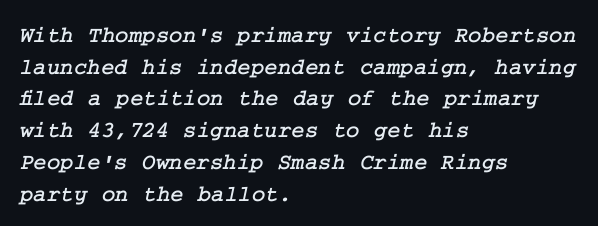
Q: Is the text underlined? A: No.
Q: How is the paragraph aligned? A: Left-aligned.
Q: Is the spacing between letters normal or unusually wide? A: Normal.
Q: Is the spacing between lines tight, normal or loose? A: Normal.
